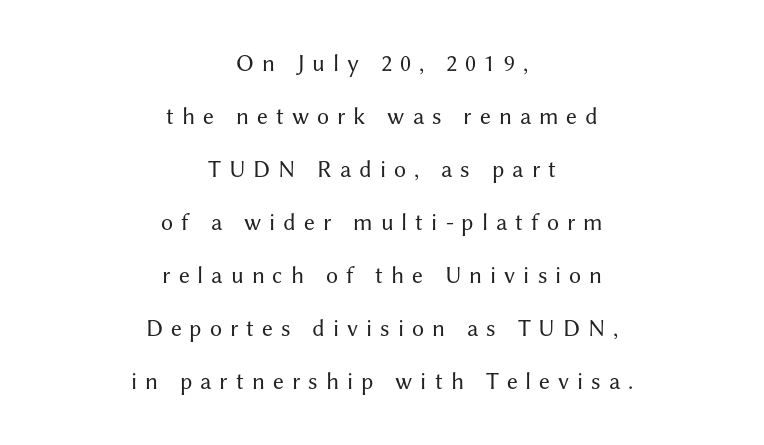
The image shows 24 px text type, upright; set centered, loose line spacing (2.21x), unusually wide letter spacing (+0.33 em), not underlined.
